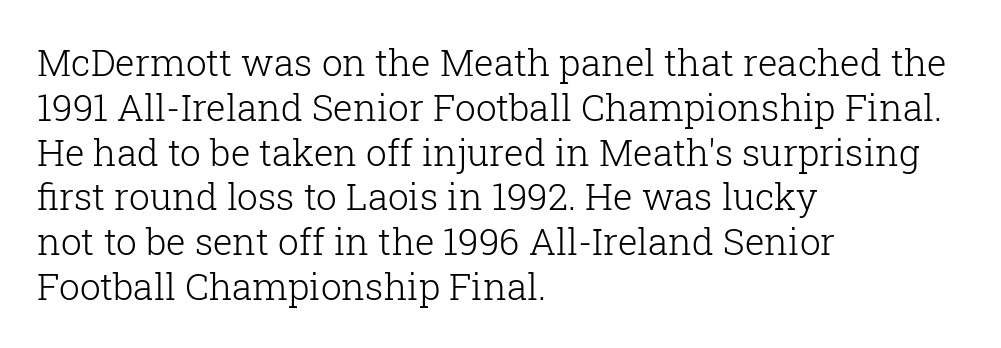
The weight would be labelled regular, book, light, or lighter still. One-word summary of the alignment: left. Descenders are the only things crossing below the line. Style check: upright.
